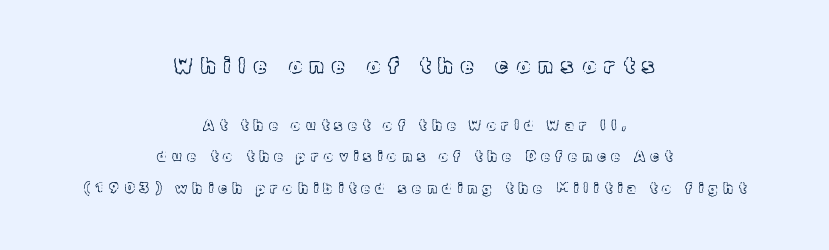
The image shows 21 px text type, upright; set centered, loose line spacing (2.22x), unusually wide letter spacing (+0.4 em), not underlined; the first (top) block is 1.5x larger.
